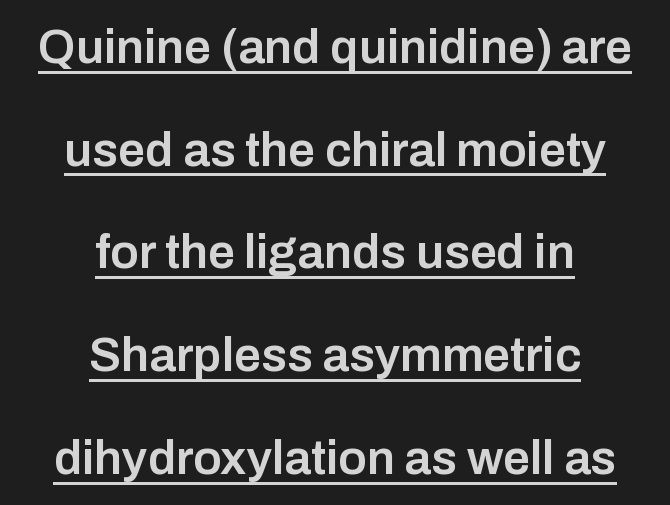
The image shows 48 px semibold sans-serif type, upright; set centered, loose line spacing (2.14x), normal letter spacing, underlined; low stroke contrast and a medium x-height.
